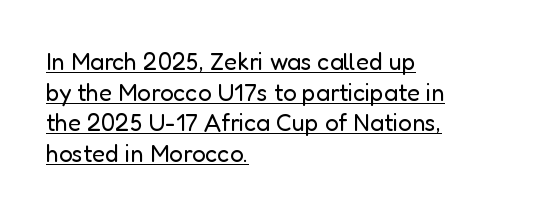
{"italic": "no", "bold": "no", "underline": "yes", "align": "left", "line_spacing": "normal", "line_spacing_ratio": 1.28, "letter_spacing": "normal", "letter_spacing_em": 0.0, "glyph_px": 24}
